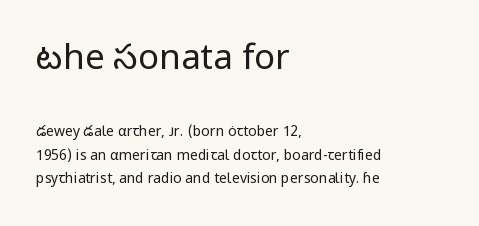
{"serif": "no", "italic": "no", "bold": "no", "weight": "regular", "width": "normal", "stroke_contrast": "low", "x_height": "medium", "monospaced": "no", "underline": "no", "align": "left", "line_spacing": "normal", "line_spacing_ratio": 1.69, "letter_spacing": "normal", "letter_spacing_em": 0.0, "larger_block": "first", "size_ratio": 2.5, "glyph_px": 35}
